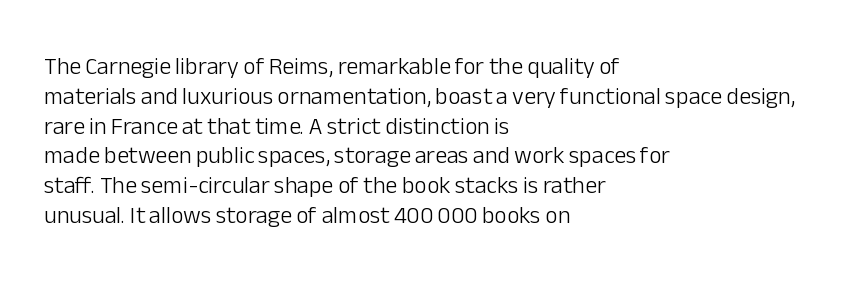
If you drew a line through each stem, it would be perfectly vertical. Tracking value appears to be zero — textbook default spacing. The rag falls on the right side of this text block. The face looks like a standard text weight, possibly lighter. The string is rendered with underlining switched off.
